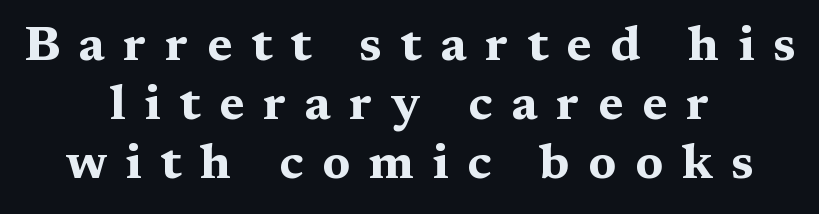
{"serif": "yes", "italic": "no", "bold": "yes", "weight": "bold", "width": "wide", "stroke_contrast": "medium", "x_height": "medium", "monospaced": "no", "underline": "no", "align": "center", "line_spacing_ratio": 1.2, "letter_spacing": "wide", "letter_spacing_em": 0.38, "glyph_px": 49}
